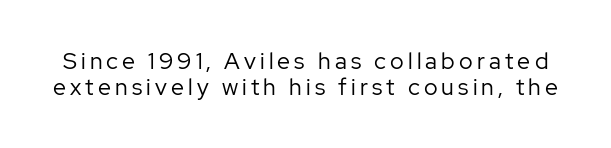
Q: Is the text bold? A: No.
Q: Is the text italic (slanted)? A: No, it is upright.
Q: Is the text underlined? A: No.
Q: Is the spacing between lines tight, normal or loose? A: Tight.
